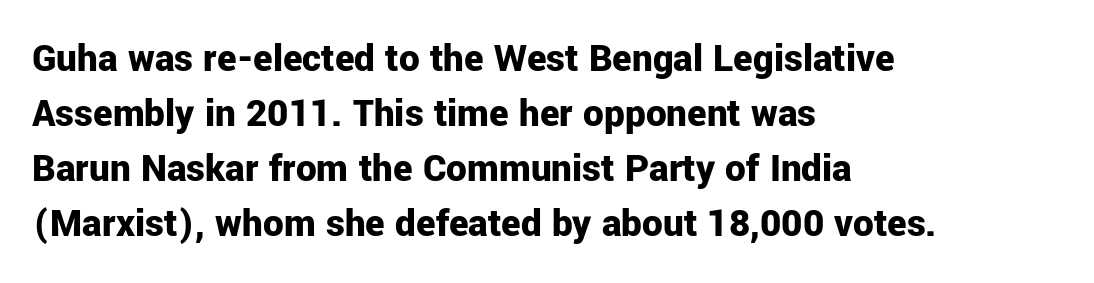
{"serif": "no", "italic": "no", "bold": "yes", "weight": "bold", "width": "normal", "stroke_contrast": "low", "x_height": "medium", "monospaced": "no", "underline": "no", "align": "left", "line_spacing": "normal", "line_spacing_ratio": 1.34, "letter_spacing": "normal", "letter_spacing_em": 0.0, "glyph_px": 41}
